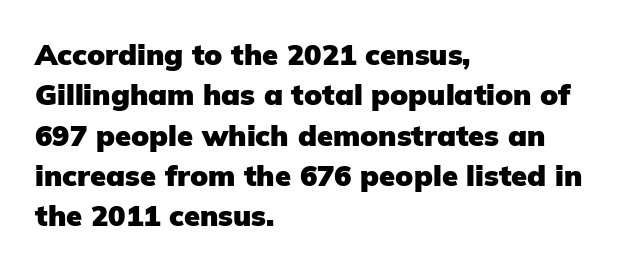
Tall strokes in this sample are plumb rather than angled. Do the characters align in a grid? No, the font is proportional. In terms of leading, this rendering sits right in the middle. Check under the words: just untouched page.
